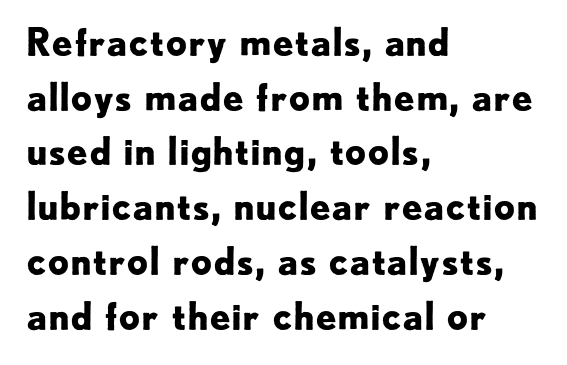
Q: Is the text bold? A: Yes.
Q: Is the text italic (slanted)? A: No, it is upright.
Q: Is the typeface a serif or a sans-serif typeface? A: Sans-serif.
Q: Is the text underlined? A: No.
Q: How is the paragraph aligned? A: Left-aligned.
Q: Is the spacing between letters normal or unusually wide? A: Normal.
Q: Is the spacing between lines tight, normal or loose? A: Normal.
Q: Width (condensed, normal, or wide)? A: Normal.
Q: Stroke contrast? A: Low.
Q: x-height? A: Small.
Q: Monospaced? A: No.
